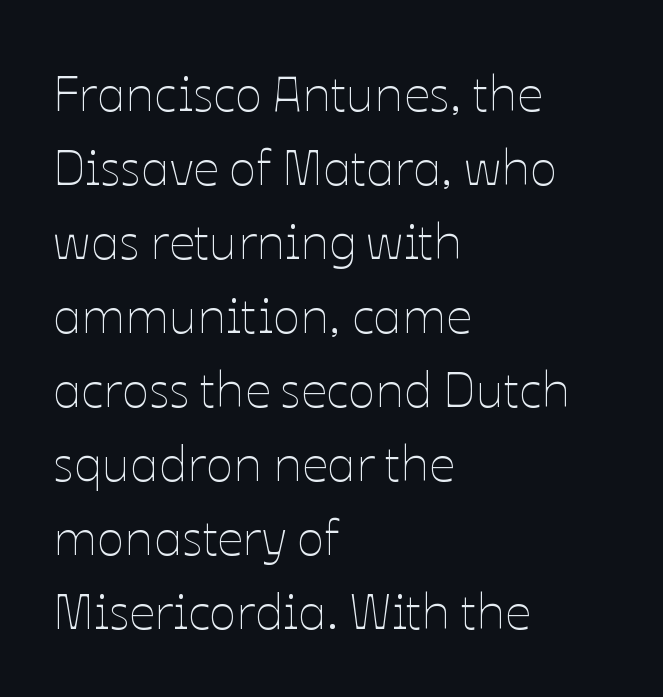
The image shows 51 px thin type, upright; set left-aligned, normal line spacing (1.45x), normal letter spacing, not underlined; low stroke contrast and a medium x-height.
